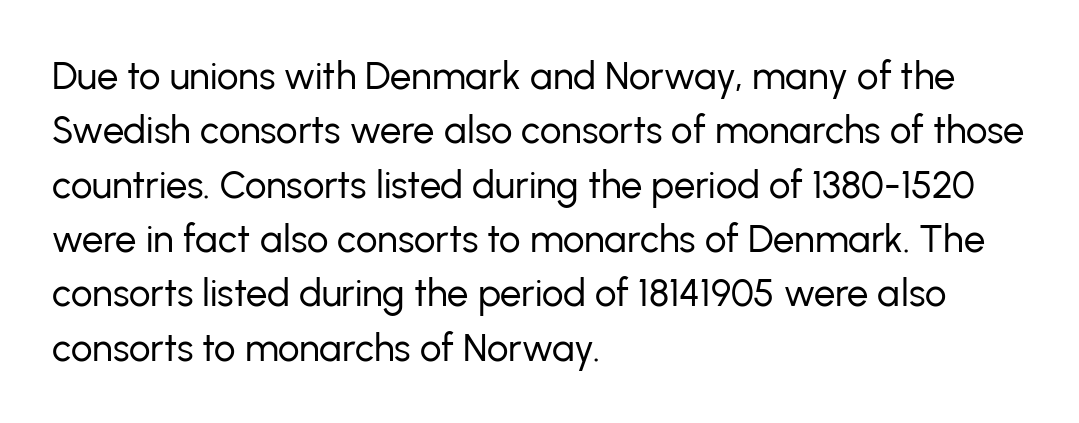
The image shows 38 px regular-weight sans-serif type, upright; set left-aligned, normal line spacing (1.43x), normal letter spacing, not underlined; low stroke contrast and a medium x-height.
